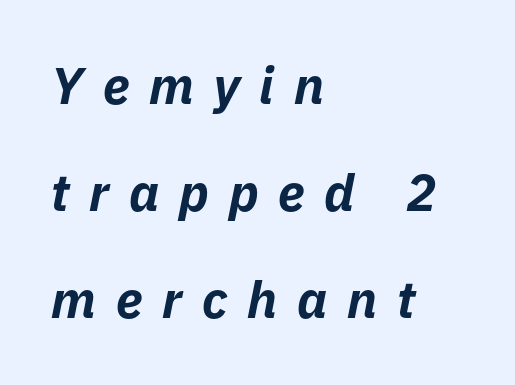
What weight is shown? A full bold with thick strokes. Check under the words: just untouched page. Horizontal alignment here is leftward, the default for most running prose. Summary of vertical rhythm: relaxed, with wide interline spacing. Style check: oblique.
